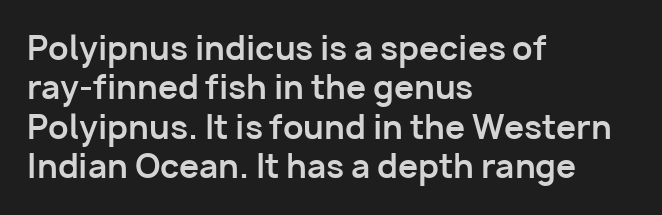
Quick note: underline off. Line starts are locked; line ends wander. Each letter keeps its own natural width here, so spacing adapts to shape. Its strokes are broad and dark, the hallmark of bold type.
